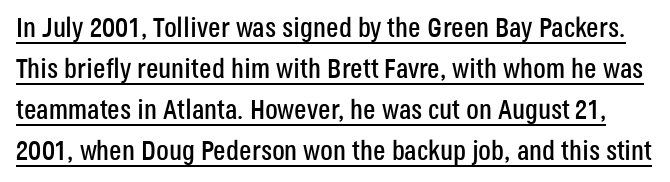
What kind of face is this? One without serifs — a sans. Vertical strokes here are truly vertical. The tracking reads as untouched default to a designer's eye. Looks like regular typesetting: each glyph gets only the width it needs. Does the leading feel generous? No, just average. Underlined type.
